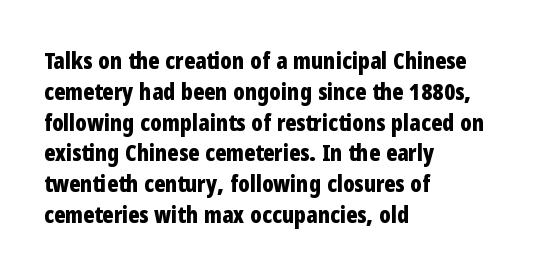
{"italic": "no", "bold": "yes", "underline": "no", "align": "left", "line_spacing": "normal", "line_spacing_ratio": 1.34, "letter_spacing": "normal", "letter_spacing_em": 0.0, "glyph_px": 23}
